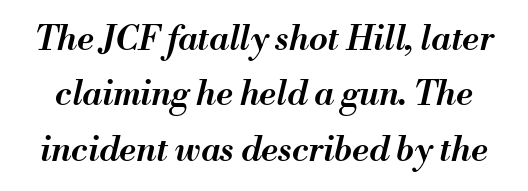
The image shows 34 px semibold type, italic (leaning right); set normal line spacing (1.63x), normal letter spacing, not underlined; medium stroke contrast and a small x-height.
